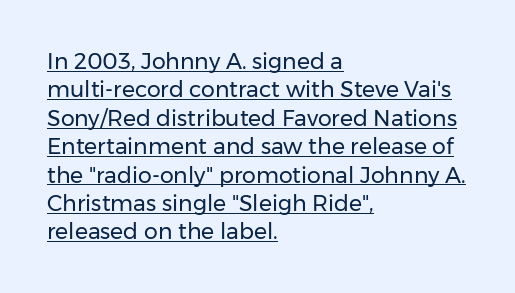
The text block is weighted toward the left margin, trailing off unevenly rightward. Characters follow at the spacing the type designer built in. Heaviness? Minimal to ordinary, like unemphasized prose. The string is rendered with underlining switched on. The axis of the letterforms is exactly vertical. The block of text has a typical density, with ordinary space between rows.
